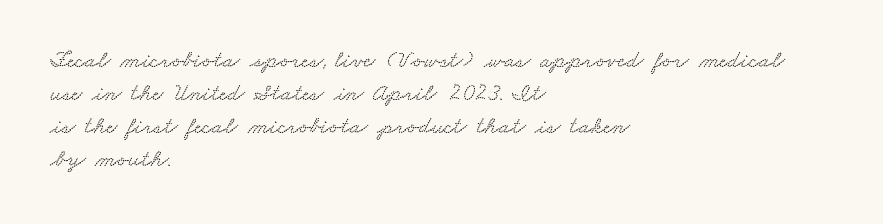
{"underline": "no", "align": "left", "line_spacing": "normal", "line_spacing_ratio": 1.37, "letter_spacing": "normal", "letter_spacing_em": 0.0, "glyph_px": 24}
